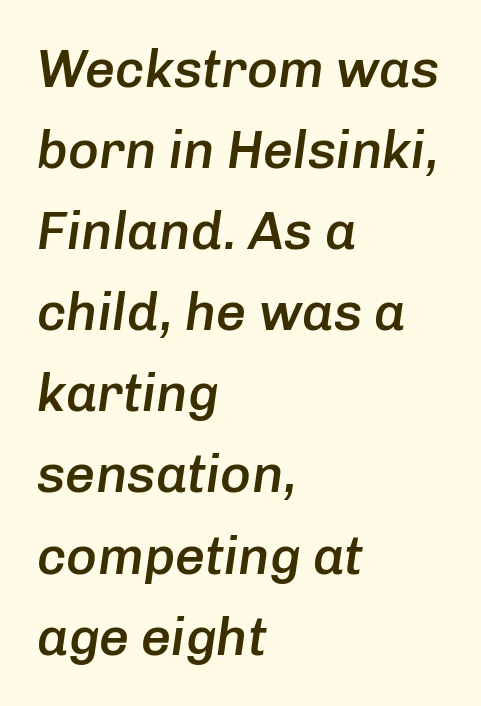
{"italic": "yes", "lean": "right", "slant_degrees": 8, "bold": "semi", "weight": "semibold", "width": "normal", "stroke_contrast": "low", "x_height": "medium", "monospaced": "no", "underline": "no", "align": "left", "line_spacing": "normal", "line_spacing_ratio": 1.53, "letter_spacing": "normal", "letter_spacing_em": 0.0, "glyph_px": 53}
